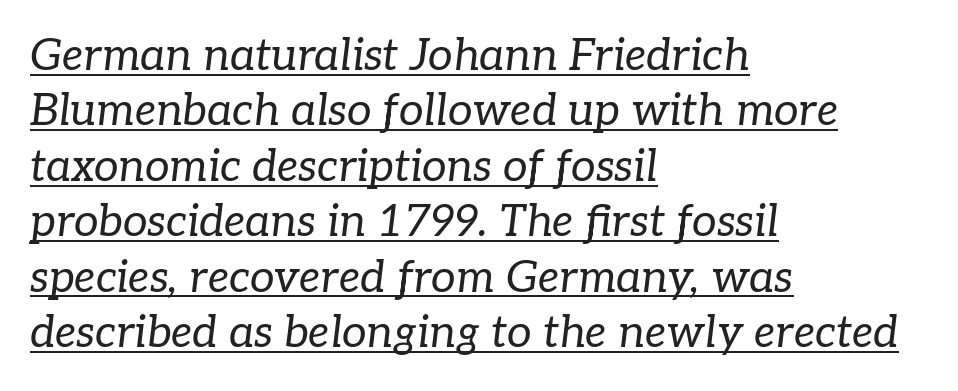
Q: Is the text bold? A: No.
Q: Is the text italic (slanted)? A: Yes, it leans right by about 7 degrees.
Q: Is the typeface a serif or a sans-serif typeface? A: Serif.
Q: Is the text underlined? A: Yes.
Q: How is the paragraph aligned? A: Left-aligned.
Q: Is the spacing between letters normal or unusually wide? A: Normal.
Q: Is the spacing between lines tight, normal or loose? A: Normal.
Q: Width (condensed, normal, or wide)? A: Normal.
Q: Stroke contrast? A: Low.
Q: x-height? A: Medium.
Q: Monospaced? A: No.
